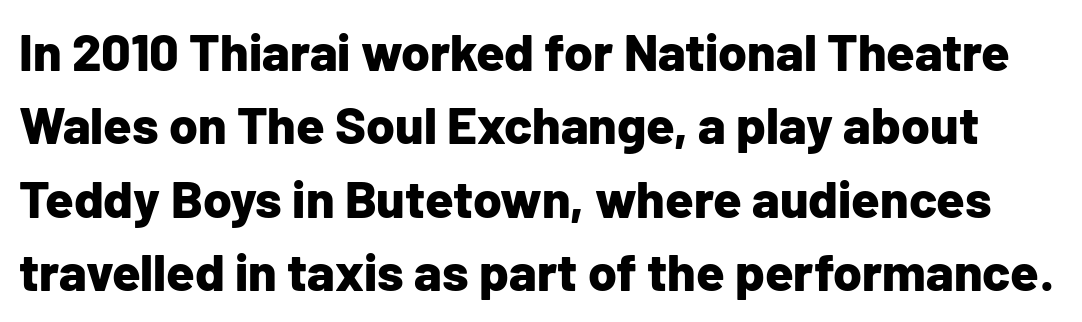
This block has exactly the height ordinary leading produces. The rendering uses natural spacing where letterforms have individual widths. Students, this is bold: see how much ink each stroke carries. The string is rendered with underlining switched off.
